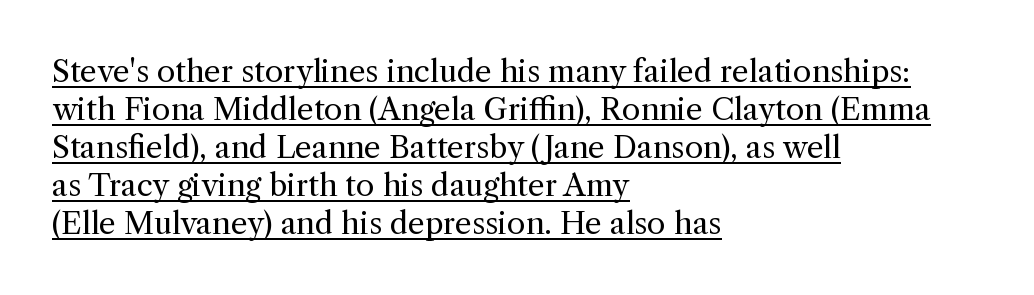
The image shows 30 px regular-weight serif type, upright; set left-aligned, normal line spacing (1.27x), normal letter spacing, underlined; a medium x-height.
